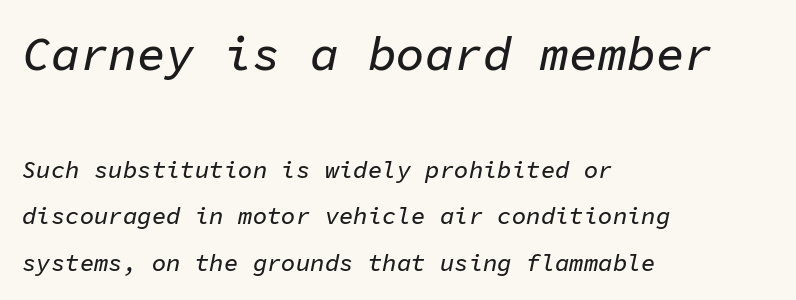
The image shows 48 px text type, italic (leaning right), monospaced; set left-aligned, loose line spacing (1.94x), normal letter spacing, not underlined; the first (top) block is 2.0x larger; low stroke contrast and a medium x-height.
